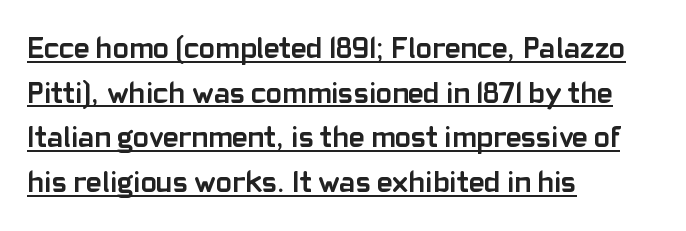
{"serif": "no", "italic": "no", "bold": "yes", "weight": "semibold", "width": "normal", "stroke_contrast": "low", "x_height": "medium", "monospaced": "no", "underline": "yes", "align": "left", "line_spacing": "normal", "line_spacing_ratio": 1.49, "letter_spacing": "normal", "letter_spacing_em": 0.0, "glyph_px": 30}
